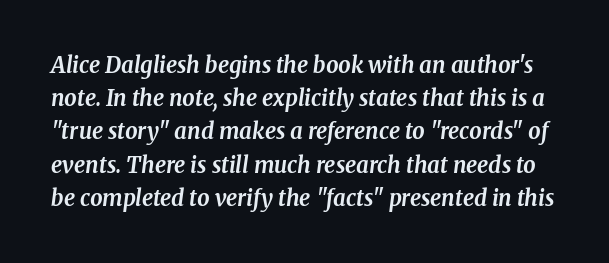
The vertical gap from one line to the next is medium. Set as a true bold cut, around the 700 mark. Caption: standard tracking, unaltered. Check the space under the baseline: it is left empty. These lines were composed using italics.
